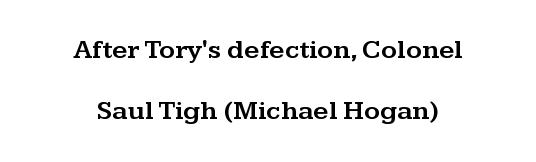
Neither beginnings nor endings align; midpoints do. The space beneath each line is pristine and unruled. A roman cut, with each character standing at attention. The rendering uses a large line-height, opening up the rows. Nothing unusual about the tracking: characters are spaced as the font intends.
